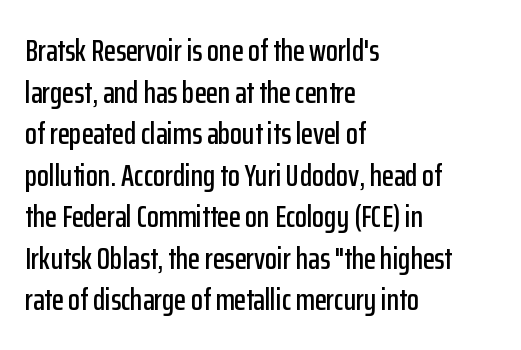
The image shows 31 px condensed sans-serif type, upright; set left-aligned, normal line spacing (1.34x), normal letter spacing, not underlined; low stroke contrast and a medium x-height.
